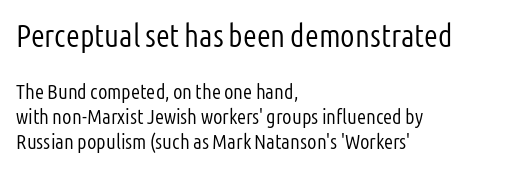
{"serif": "no", "italic": "no", "bold": "no", "weight": "light", "width": "condensed", "stroke_contrast": "low", "x_height": "medium", "monospaced": "no", "underline": "no", "align": "left", "line_spacing_ratio": 1.18, "letter_spacing": "normal", "letter_spacing_em": 0.0, "larger_block": "first", "size_ratio": 1.52, "glyph_px": 32}
